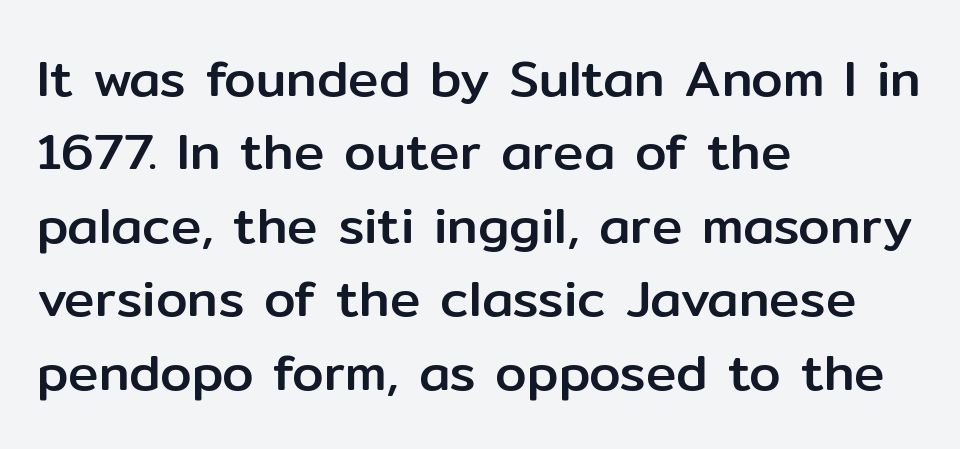
The image shows 51 px sans-serif type, upright; set left-aligned, normal line spacing (1.44x), normal letter spacing, not underlined; low stroke contrast and a medium x-height.
